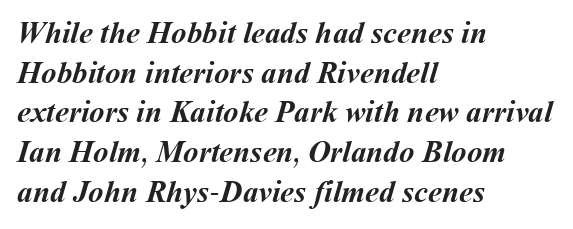
{"bold": "yes", "weight": "semibold", "width": "normal", "stroke_contrast": "medium", "x_height": "medium", "monospaced": "no", "underline": "no", "align": "left", "line_spacing": "normal", "line_spacing_ratio": 1.28, "letter_spacing": "normal", "letter_spacing_em": 0.0, "glyph_px": 31}
